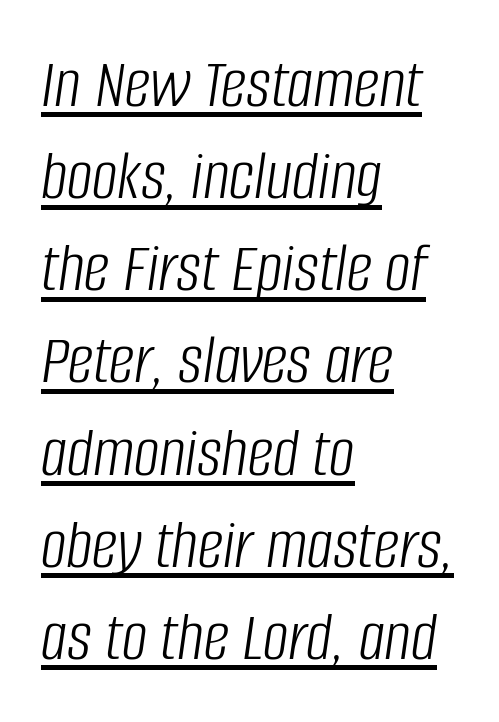
{"italic": "yes", "lean": "right", "slant_degrees": 8, "bold": "no", "weight": "light", "width": "condensed", "stroke_contrast": "low", "x_height": "large", "monospaced": "no", "underline": "yes", "align": "left", "line_spacing": "normal", "line_spacing_ratio": 1.28, "letter_spacing": "normal", "letter_spacing_em": 0.0, "glyph_px": 72}
